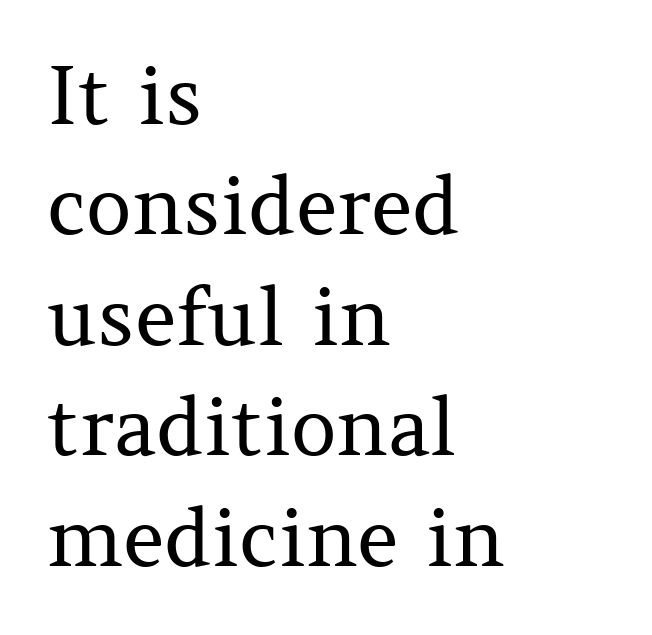
The image shows 80 px regular-weight serif type, upright; set left-aligned, normal line spacing (1.38x), normal letter spacing, not underlined; medium stroke contrast and a medium x-height.
